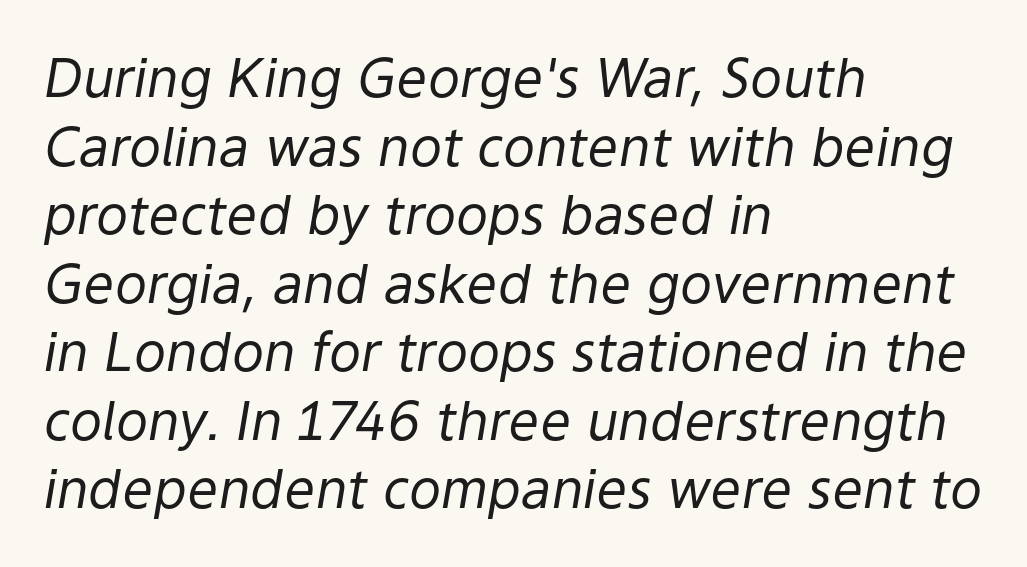
Q: Is the text bold? A: No.
Q: Is the text italic (slanted)? A: Yes, it leans right by about 9 degrees.
Q: Is the text underlined? A: No.
Q: How is the paragraph aligned? A: Left-aligned.
Q: Is the spacing between letters normal or unusually wide? A: Normal.
Q: Is the spacing between lines tight, normal or loose? A: Normal.
Q: Width (condensed, normal, or wide)? A: Normal.
Q: Stroke contrast? A: Low.
Q: x-height? A: Medium.
Q: Monospaced? A: No.
